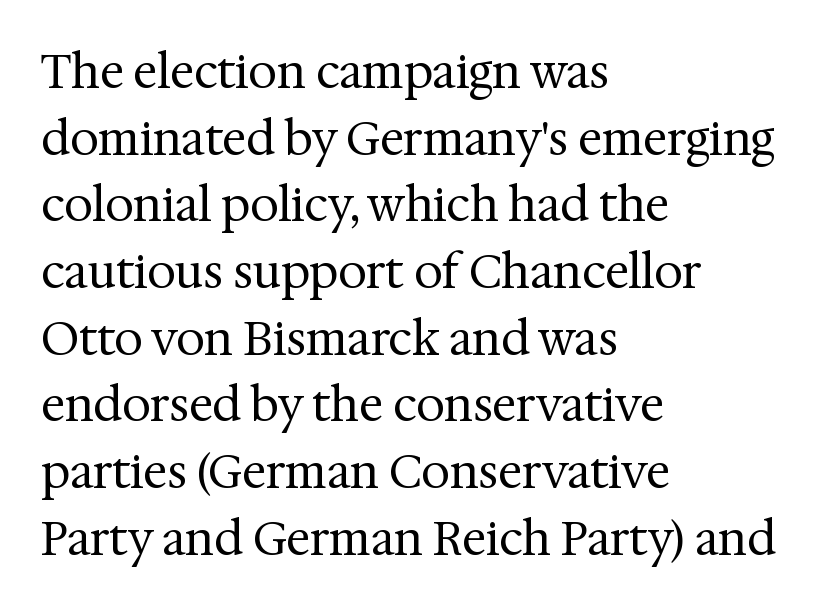
{"serif": "yes", "italic": "no", "bold": "no", "weight": "regular", "width": "normal", "stroke_contrast": "medium", "x_height": "medium", "monospaced": "no", "underline": "no", "align": "left", "line_spacing": "normal", "line_spacing_ratio": 1.45, "letter_spacing": "normal", "letter_spacing_em": 0.0, "glyph_px": 46}
